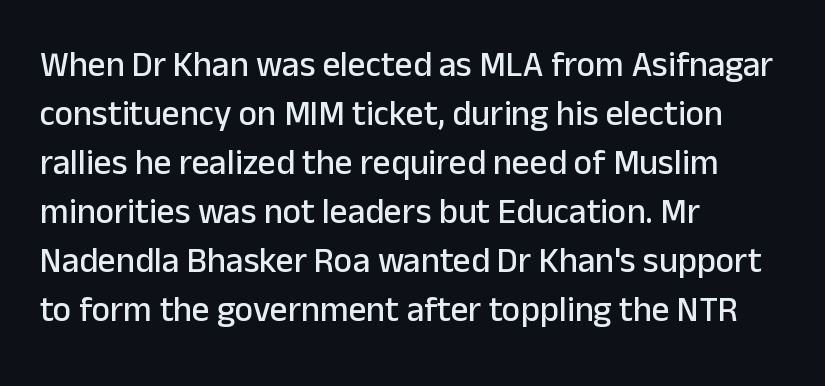
Q: Is the text italic (slanted)? A: No, it is upright.
Q: Is the typeface a serif or a sans-serif typeface? A: Sans-serif.
Q: Is the text underlined? A: No.
Q: How is the paragraph aligned? A: Left-aligned.
Q: Is the spacing between letters normal or unusually wide? A: Normal.
Q: Is the spacing between lines tight, normal or loose? A: Normal.
Q: Width (condensed, normal, or wide)? A: Normal.
Q: Stroke contrast? A: Low.
Q: x-height? A: Medium.
Q: Monospaced? A: No.
